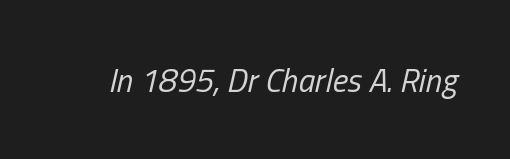
{"italic": "yes", "lean": "right", "slant_degrees": 13, "bold": "no", "weight": "regular", "width": "condensed", "stroke_contrast": "low", "x_height": "medium", "monospaced": "no", "underline": "no", "letter_spacing": "normal", "letter_spacing_em": 0.0, "glyph_px": 33}
